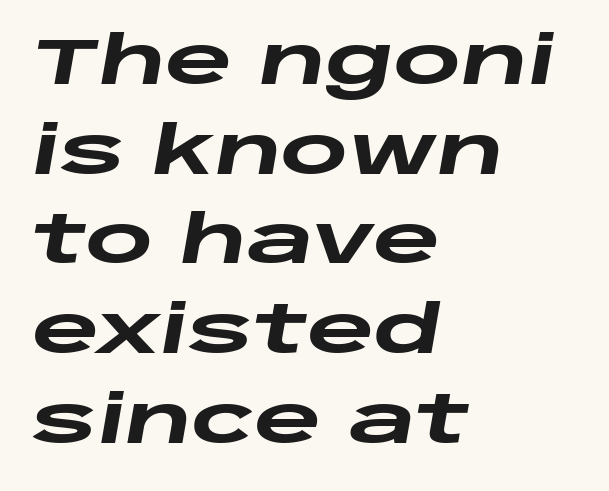
Q: Is the text bold? A: Yes.
Q: Is the text italic (slanted)? A: Yes, it leans right by about 10 degrees.
Q: Is the text underlined? A: No.
Q: How is the paragraph aligned? A: Left-aligned.
Q: Is the spacing between letters normal or unusually wide? A: Normal.
Q: Is the spacing between lines tight, normal or loose? A: Normal.
Q: Width (condensed, normal, or wide)? A: Wide.
Q: Stroke contrast? A: Low.
Q: x-height? A: Large.
Q: Monospaced? A: No.
